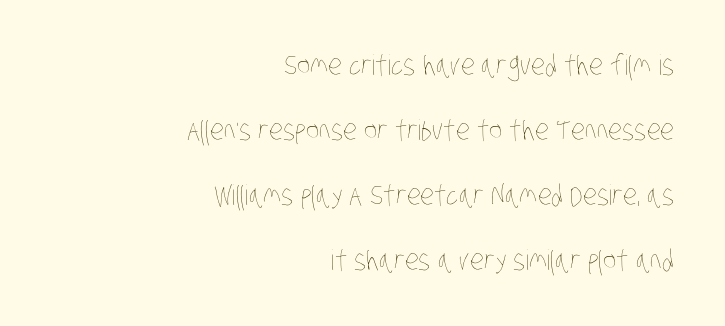
Q: Is the text bold? A: No.
Q: Is the text underlined? A: No.
Q: How is the paragraph aligned? A: Right-aligned.
Q: Is the spacing between letters normal or unusually wide? A: Normal.
Q: Is the spacing between lines tight, normal or loose? A: Loose.
Q: Width (condensed, normal, or wide)? A: Condensed.
Q: Stroke contrast? A: Low.
Q: x-height? A: Large.
Q: Monospaced? A: No.
